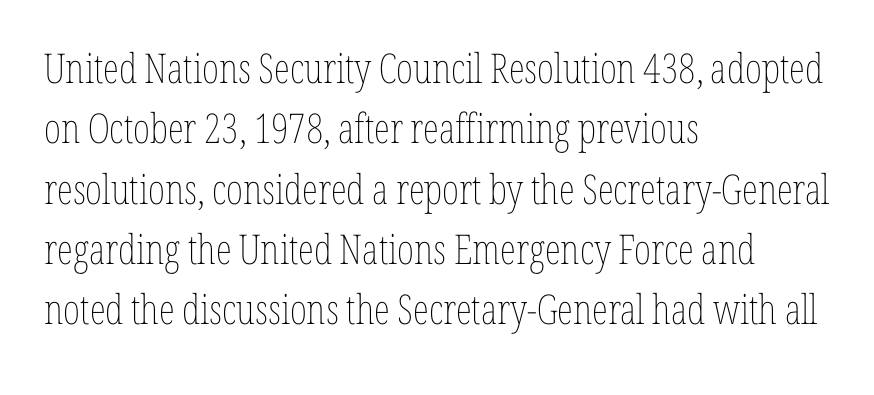
The image shows 41 px thin, condensed type, upright; set left-aligned, normal line spacing (1.47x), normal letter spacing, not underlined; low stroke contrast and a medium x-height.
